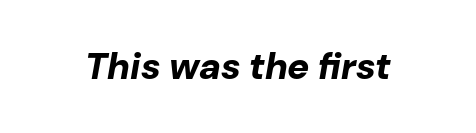
Q: Is the text bold? A: Yes.
Q: Is the text italic (slanted)? A: Yes, it leans right by about 10 degrees.
Q: Is the text underlined? A: No.
Q: Is the spacing between letters normal or unusually wide? A: Normal.
Q: Width (condensed, normal, or wide)? A: Normal.
Q: Stroke contrast? A: Low.
Q: x-height? A: Medium.
Q: Monospaced? A: No.
